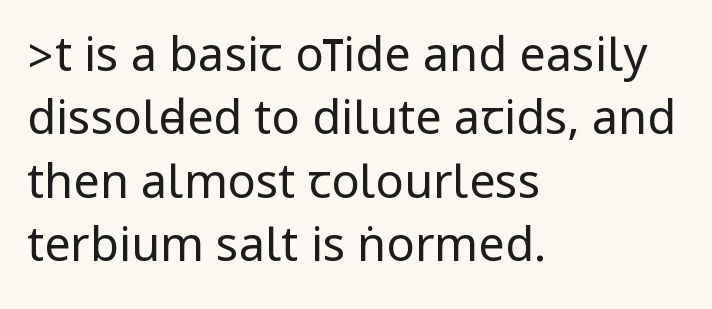
Q: Is the text bold? A: No.
Q: Is the text italic (slanted)? A: No, it is upright.
Q: Is the typeface a serif or a sans-serif typeface? A: Sans-serif.
Q: Is the text underlined? A: No.
Q: How is the paragraph aligned? A: Left-aligned.
Q: Is the spacing between letters normal or unusually wide? A: Normal.
Q: Is the spacing between lines tight, normal or loose? A: Normal.
Q: Width (condensed, normal, or wide)? A: Condensed.
Q: Stroke contrast? A: Low.
